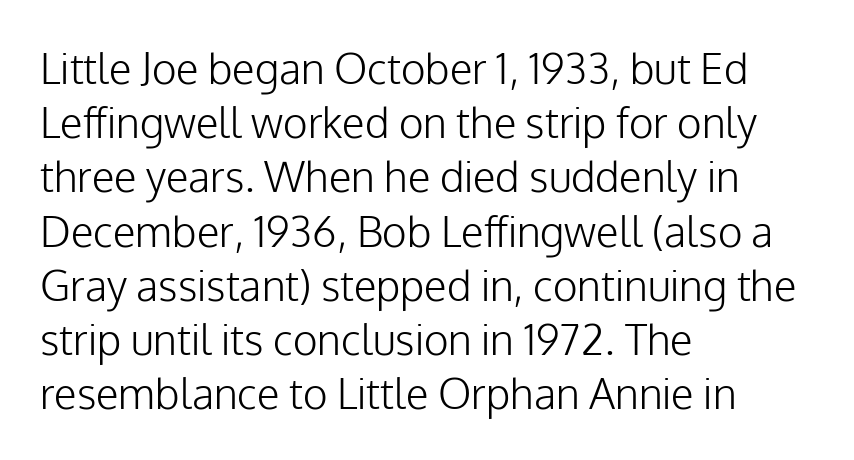
The image shows 42 px light sans-serif type, upright; set left-aligned, normal line spacing (1.29x), normal letter spacing, not underlined; low stroke contrast and a medium x-height.
